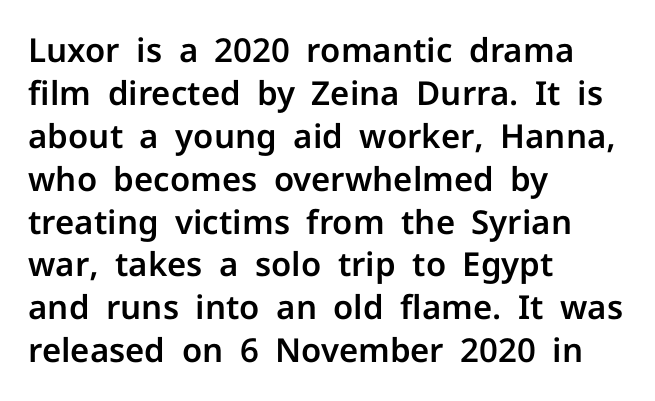
The image shows 33 px sans-serif type, upright; set left-aligned, normal line spacing (1.3x), normal letter spacing, not underlined; low stroke contrast and a medium x-height.
